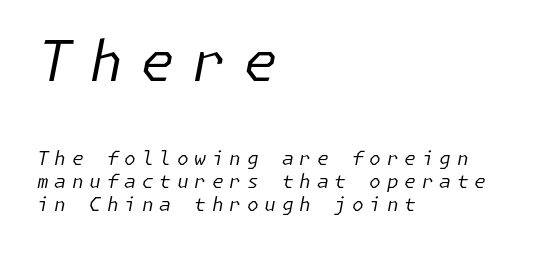
The image shows 56 px regular-weight type, italic (leaning right); set left-aligned, line spacing 1.22x, unusually wide letter spacing (+0.3 em), not underlined; the first (top) block is 2.95x larger; low stroke contrast and a medium x-height.
